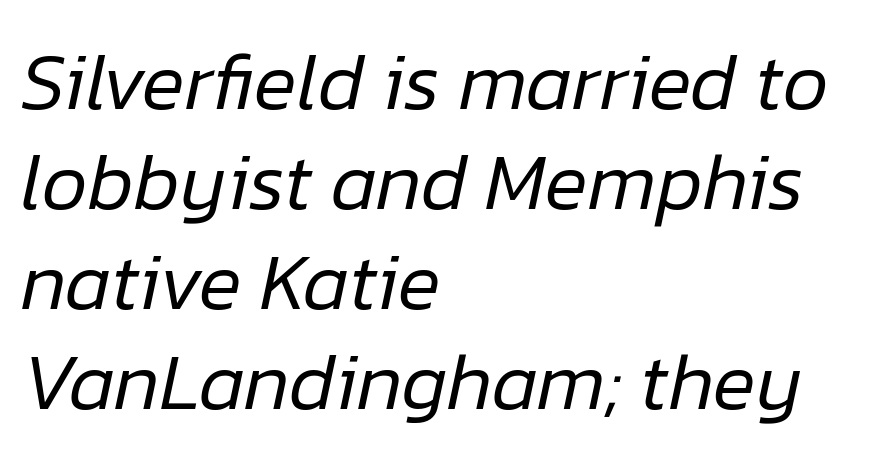
Q: Is the text bold? A: No.
Q: Is the text italic (slanted)? A: Yes, it leans right by about 12 degrees.
Q: Is the text underlined? A: No.
Q: How is the paragraph aligned? A: Left-aligned.
Q: Is the spacing between letters normal or unusually wide? A: Normal.
Q: Is the spacing between lines tight, normal or loose? A: Normal.
Q: Width (condensed, normal, or wide)? A: Normal.
Q: Stroke contrast? A: Low.
Q: x-height? A: Medium.
Q: Monospaced? A: No.
